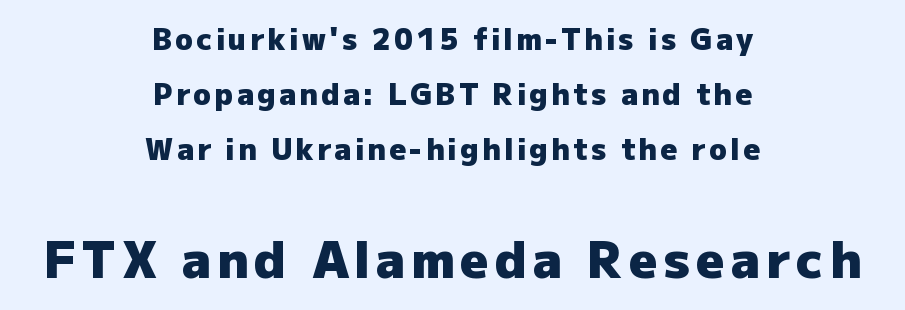
The image shows 50 px heavy sans-serif type, upright; set centered, line spacing 1.89x, not underlined; the second (bottom) block is 1.72x larger; low stroke contrast and a medium x-height.
